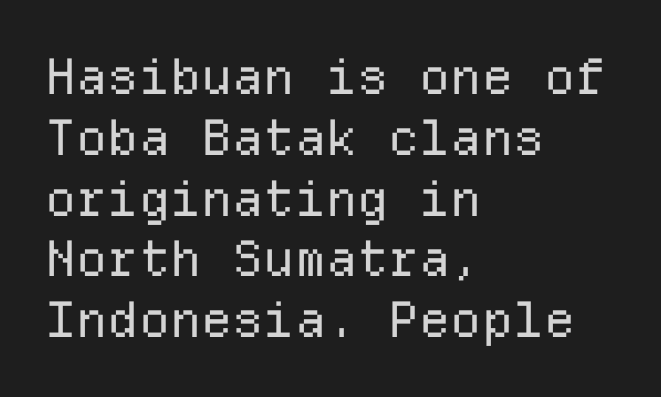
The image shows 49 px regular-weight sans-serif type, upright, monospaced; set left-aligned, line spacing 1.24x, normal letter spacing, not underlined; low stroke contrast and a medium x-height.
